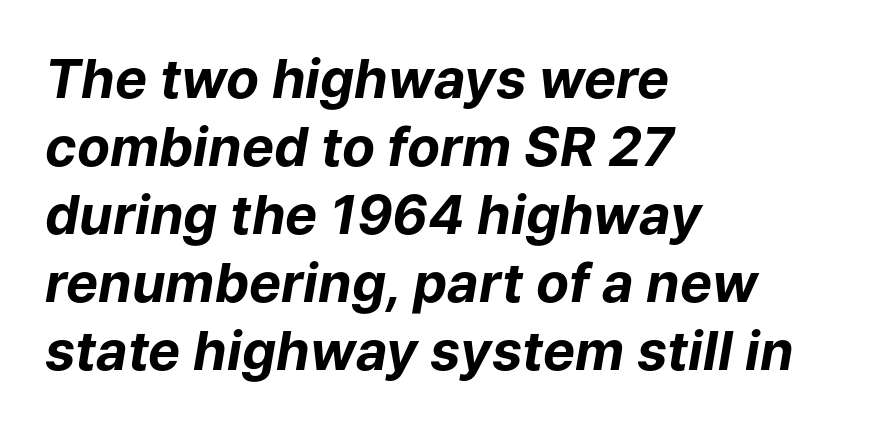
The image shows 54 px bold type, italic (leaning right); set left-aligned, normal line spacing (1.26x), normal letter spacing, not underlined; low stroke contrast and a medium x-height.
